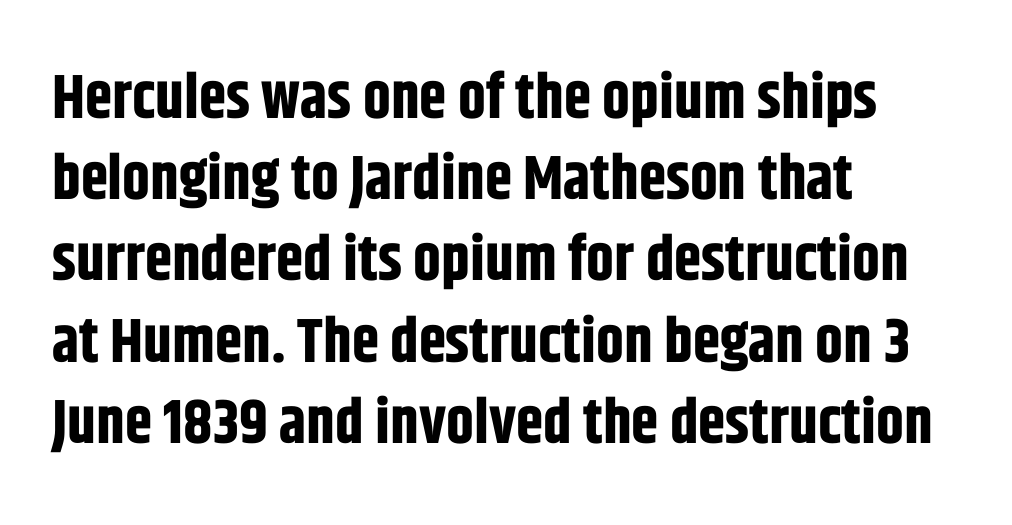
Chunky letters — that's bold for sure. Do the letters lean? They stand straight. Character widths vary here, with narrow letters taking less room than wide ones. Layout note: lines flush left. Leading matches the norm, producing a regular column. The foot of each line stays bare and open.
